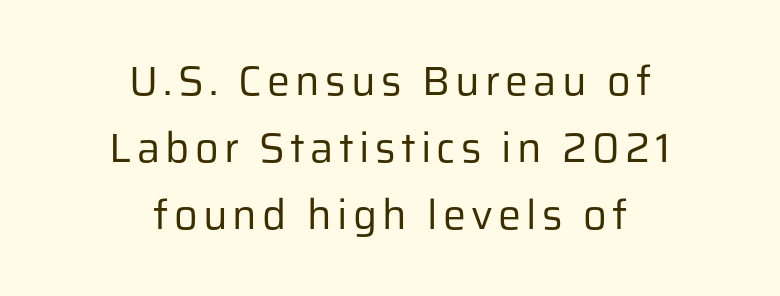
Quick note: interline space is typical. A typesetter would call this proportional, since set widths differ per character. Only glyphs here, with clear space below each row. The axis of the letterforms is exactly vertical.
